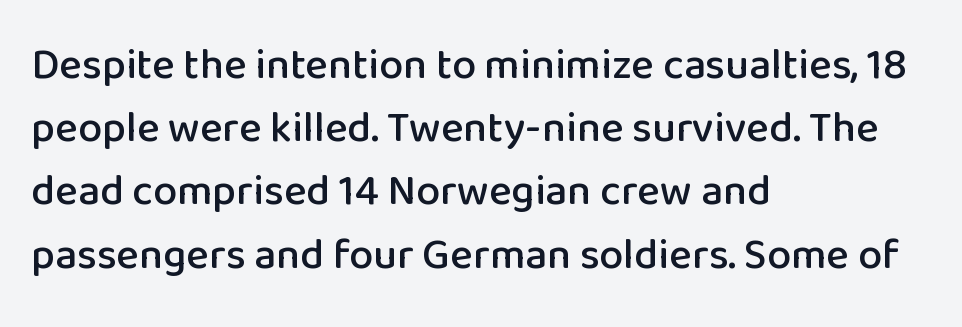
{"serif": "no", "italic": "no", "width": "normal", "stroke_contrast": "low", "x_height": "medium", "monospaced": "no", "underline": "no", "align": "left", "line_spacing": "normal", "line_spacing_ratio": 1.47, "letter_spacing": "normal", "letter_spacing_em": 0.0, "glyph_px": 43}
